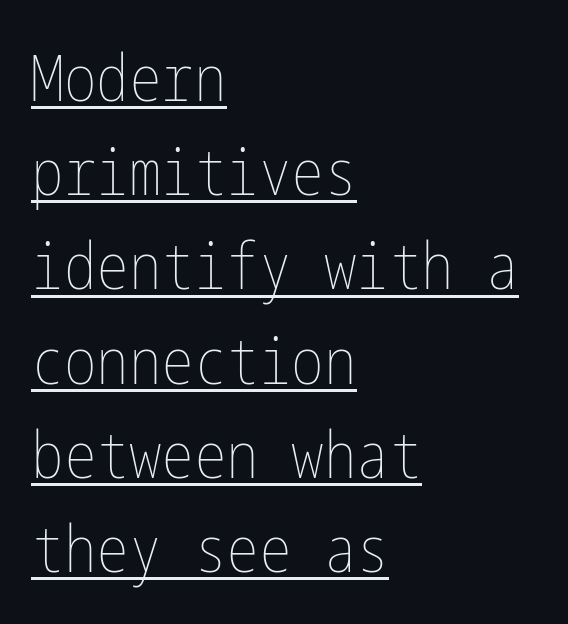
Q: Is the text bold? A: No.
Q: Is the text italic (slanted)? A: No, it is upright.
Q: Is the text underlined? A: Yes.
Q: How is the paragraph aligned? A: Left-aligned.
Q: Is the spacing between letters normal or unusually wide? A: Normal.
Q: Is the spacing between lines tight, normal or loose? A: Normal.
Q: Width (condensed, normal, or wide)? A: Condensed.
Q: Stroke contrast? A: Low.
Q: x-height? A: Medium.
